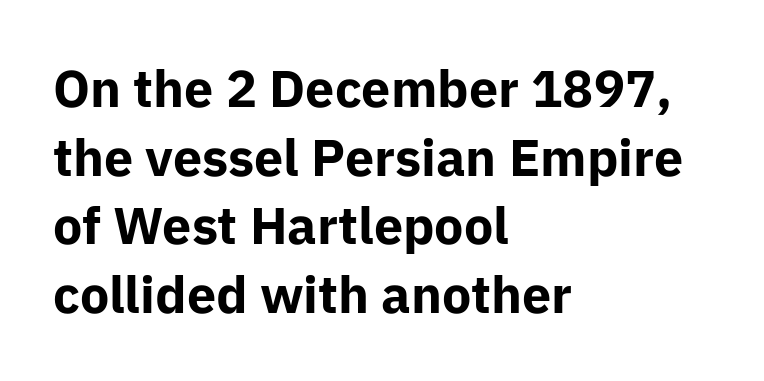
{"serif": "no", "italic": "no", "bold": "yes", "weight": "bold", "width": "normal", "stroke_contrast": "low", "x_height": "medium", "monospaced": "no", "underline": "no", "align": "left", "line_spacing": "normal", "line_spacing_ratio": 1.32, "letter_spacing": "normal", "letter_spacing_em": 0.0, "glyph_px": 52}
